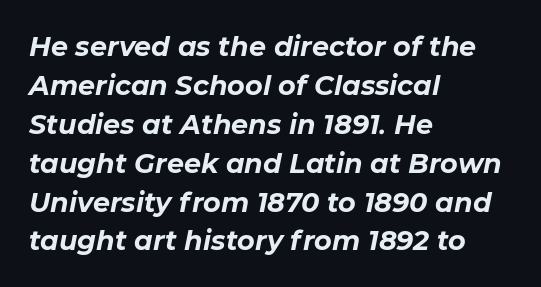
Q: Is the text bold? A: Yes.
Q: Is the text italic (slanted)? A: Yes, it leans right by about 11 degrees.
Q: Is the text underlined? A: No.
Q: How is the paragraph aligned? A: Left-aligned.
Q: Is the spacing between letters normal or unusually wide? A: Normal.
Q: Is the spacing between lines tight, normal or loose? A: Normal.
